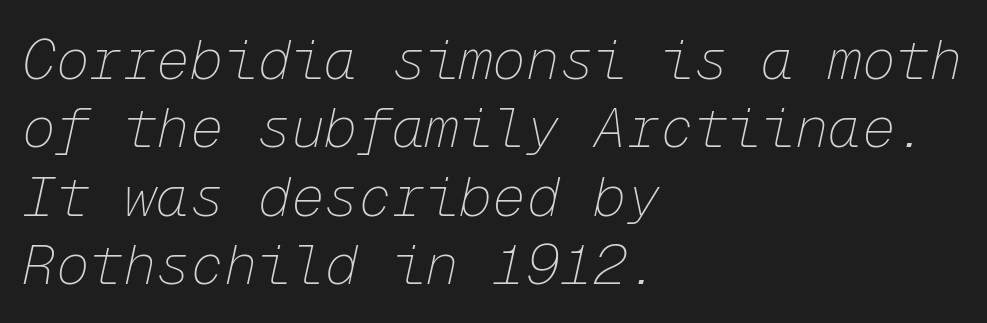
The image shows 56 px thin type, italic (leaning right), monospaced; set left-aligned, line spacing 1.22x, normal letter spacing, not underlined; low stroke contrast and a medium x-height.
